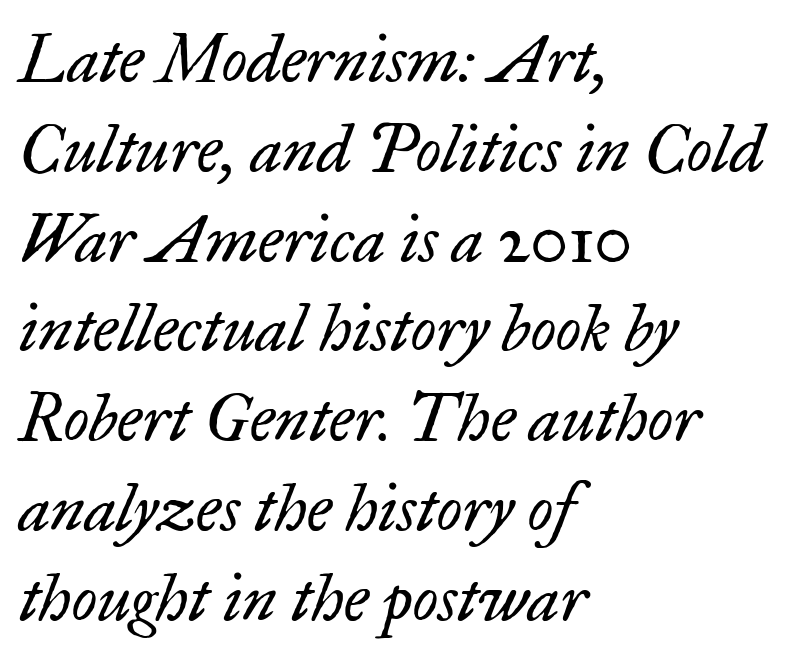
Compared with a centered layout, this one pins lines to the left instead. Note the varied advance widths — an 'i' is clearly narrower than an 'm'. Italic: yes, the glyphs are oblique. The string is rendered with underlining switched off. Examine the stroke ends and you'll spot serifs.
